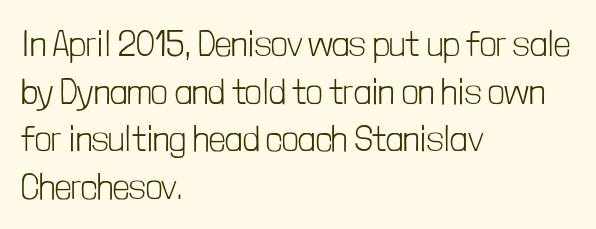
Unlike italic type, these characters show no tilt at all. The text was rendered using a sans face with plain stroke endings. Varying glyph widths throughout — classic text-font behaviour. Leading: standard. The rag falls on the right side of this text block.
